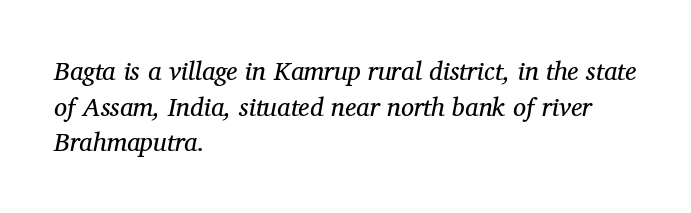
The image shows 26 px text type, italic (leaning right); set left-aligned, normal line spacing (1.37x), normal letter spacing, not underlined.
